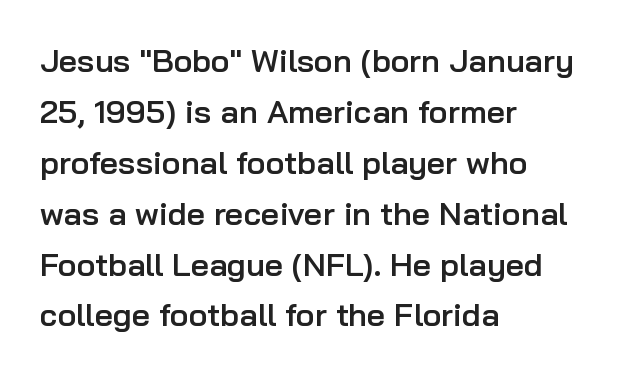
The image shows 32 px semibold sans-serif type, upright; set left-aligned, normal line spacing (1.59x), normal letter spacing, not underlined; low stroke contrast and a medium x-height.
